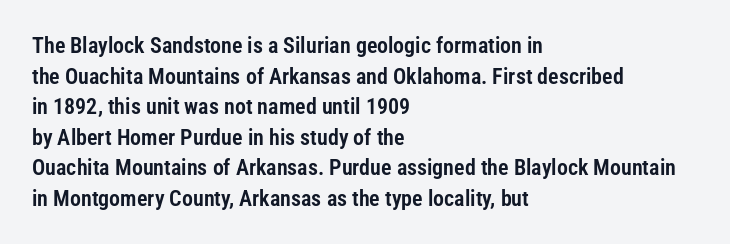
Q: Is the text italic (slanted)? A: No, it is upright.
Q: Is the text underlined? A: No.
Q: How is the paragraph aligned? A: Left-aligned.
Q: Is the spacing between letters normal or unusually wide? A: Normal.
Q: Is the spacing between lines tight, normal or loose? A: Normal.
